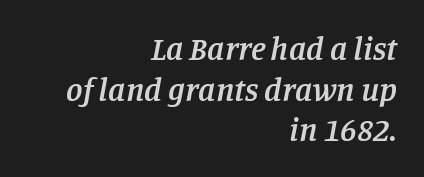
The image shows 33 px semibold serif type, italic (leaning right); set right-aligned, line spacing 1.23x, normal letter spacing, not underlined; low stroke contrast and a large x-height.
